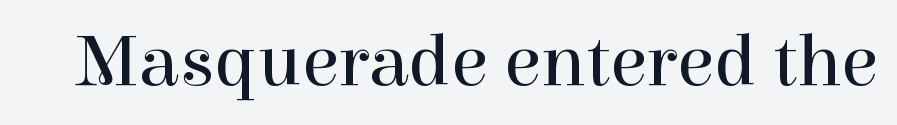
{"serif": "yes", "italic": "no", "bold": "no", "weight": "regular", "width": "normal", "stroke_contrast": "high", "x_height": "medium", "monospaced": "no", "underline": "no", "letter_spacing": "normal", "letter_spacing_em": 0.0, "glyph_px": 75}
